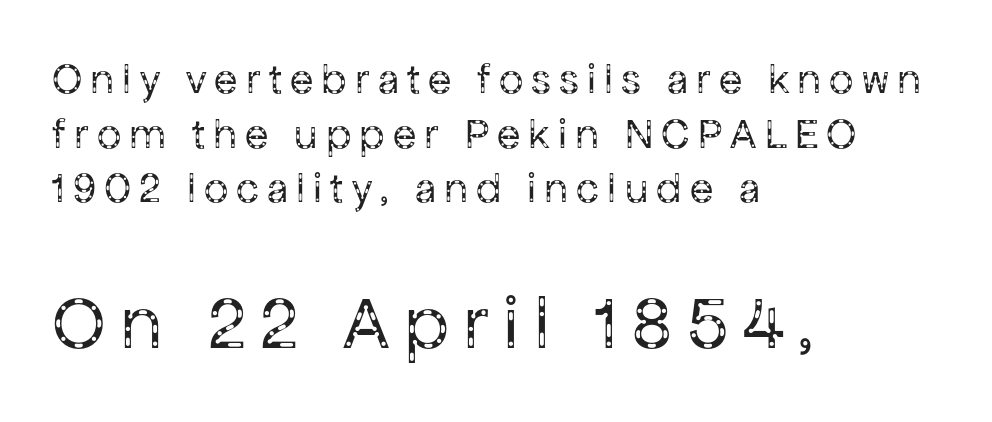
The block sitting lower on the canvas is the one with enlarged characters. Descenders are the only things crossing below the line. Grotesque or geometric, the face here clearly has no serifs. Vertically, the passage feels balanced, rows spaced as you'd expect.
